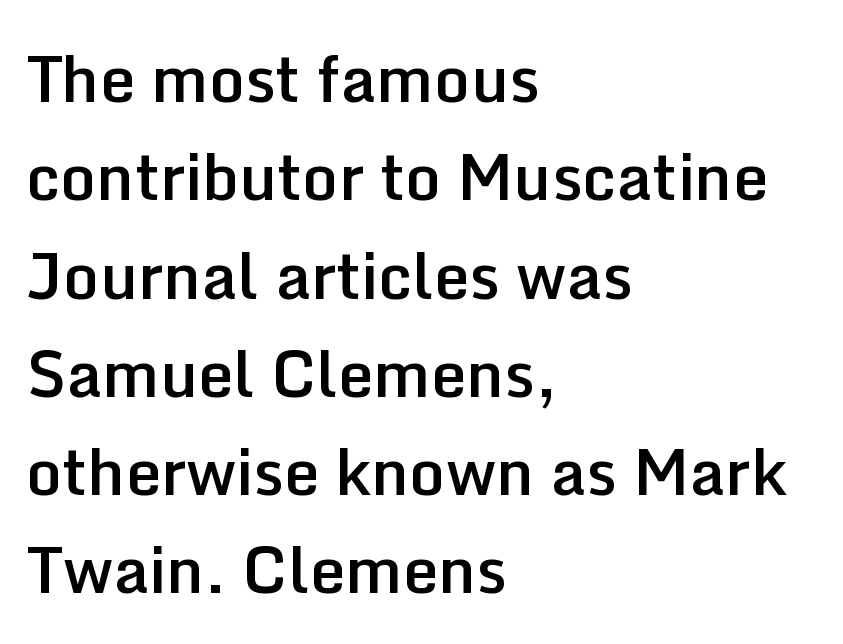
The image shows 63 px semibold sans-serif type, upright; set left-aligned, normal line spacing (1.56x), normal letter spacing, not underlined; low stroke contrast and a medium x-height.
